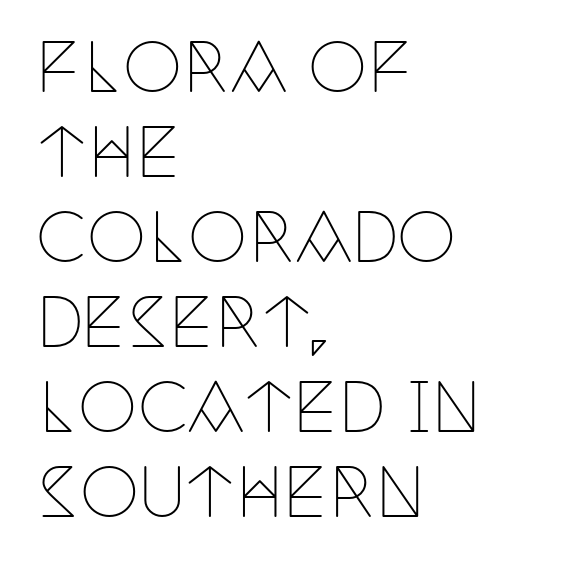
The image shows 67 px thin, condensed serif type, upright; set left-aligned, normal line spacing (1.27x), normal letter spacing, not underlined; low stroke contrast and a large x-height.
